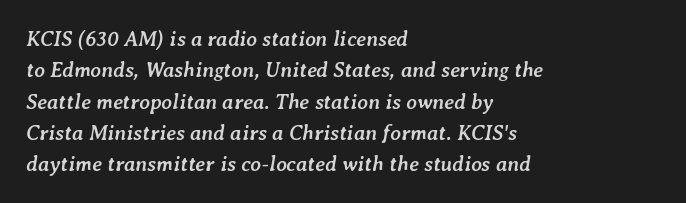
Q: Is the text bold? A: Yes.
Q: Is the text italic (slanted)? A: Yes, it leans right by about 7 degrees.
Q: Is the text underlined? A: No.
Q: How is the paragraph aligned? A: Left-aligned.
Q: Is the spacing between letters normal or unusually wide? A: Normal.
Q: Is the spacing between lines tight, normal or loose? A: Normal.
